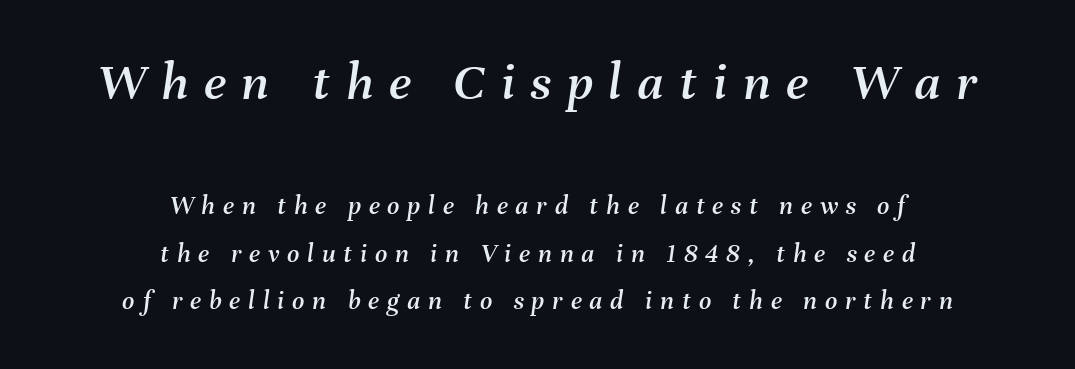
The image shows 54 px text type, italic (leaning right); set centered, line spacing 1.77x, unusually wide letter spacing (+0.29 em), not underlined; the first (top) block is 2.0x larger; medium stroke contrast and a medium x-height.
